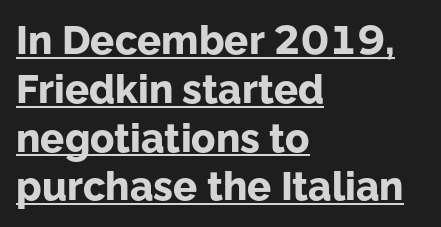
The image shows 40 px bold sans-serif type, upright; set left-aligned, line spacing 1.22x, normal letter spacing, underlined; low stroke contrast and a medium x-height.
